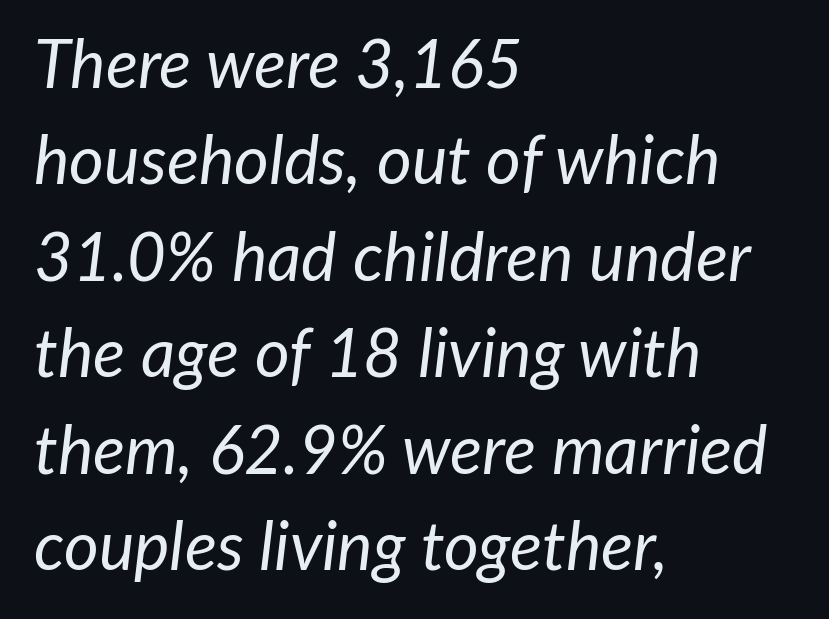
{"italic": "yes", "lean": "right", "slant_degrees": 7, "bold": "no", "weight": "regular", "width": "normal", "stroke_contrast": "low", "x_height": "medium", "monospaced": "no", "underline": "no", "align": "left", "line_spacing": "normal", "line_spacing_ratio": 1.44, "letter_spacing": "normal", "letter_spacing_em": 0.0, "glyph_px": 67}
